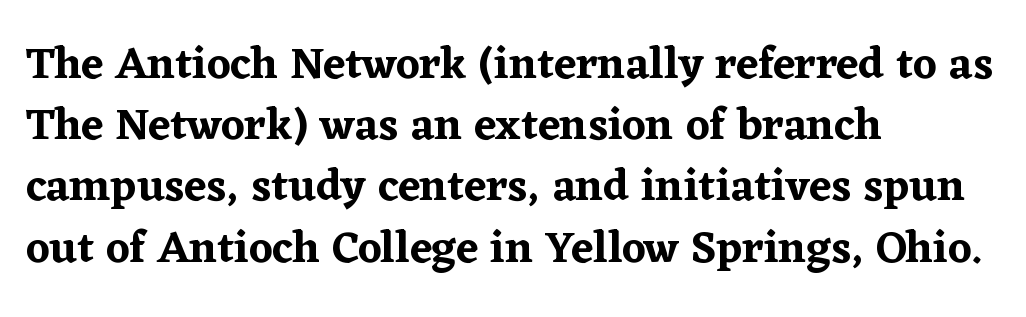
Q: Is the text italic (slanted)? A: No, it is upright.
Q: Is the typeface a serif or a sans-serif typeface? A: Serif.
Q: Is the text underlined? A: No.
Q: How is the paragraph aligned? A: Left-aligned.
Q: Is the spacing between letters normal or unusually wide? A: Normal.
Q: Is the spacing between lines tight, normal or loose? A: Normal.
Q: Width (condensed, normal, or wide)? A: Normal.
Q: Stroke contrast? A: Low.
Q: x-height? A: Medium.
Q: Monospaced? A: No.
